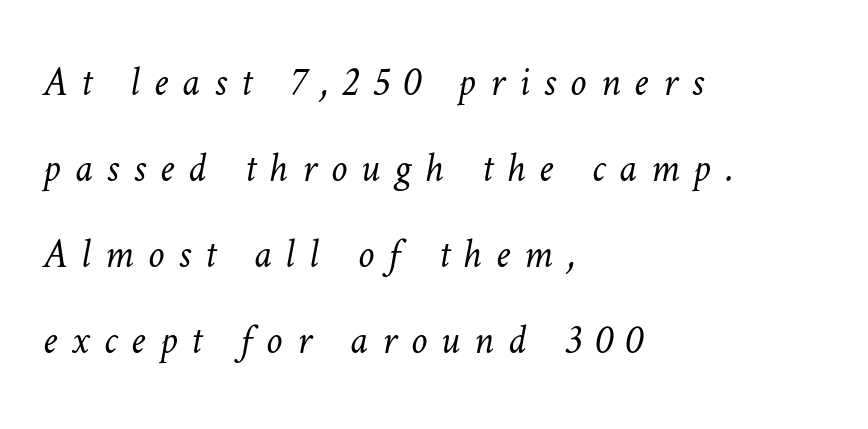
Q: Is the text bold? A: No.
Q: Is the text underlined? A: No.
Q: How is the paragraph aligned? A: Left-aligned.
Q: Is the spacing between letters normal or unusually wide? A: Unusually wide.
Q: Is the spacing between lines tight, normal or loose? A: Loose.
Q: Width (condensed, normal, or wide)? A: Normal.
Q: Stroke contrast? A: Low.
Q: x-height? A: Medium.
Q: Monospaced? A: No.
